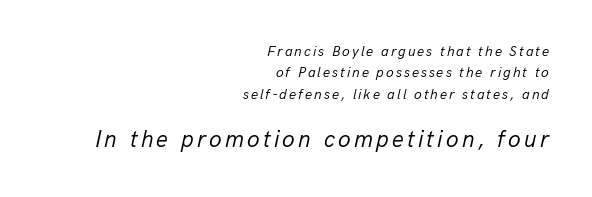
{"italic": "yes", "lean": "right", "slant_degrees": 13, "bold": "no", "underline": "no", "align": "right", "line_spacing": "normal", "line_spacing_ratio": 1.53, "larger_block": "second", "size_ratio": 1.64, "glyph_px": 23}
